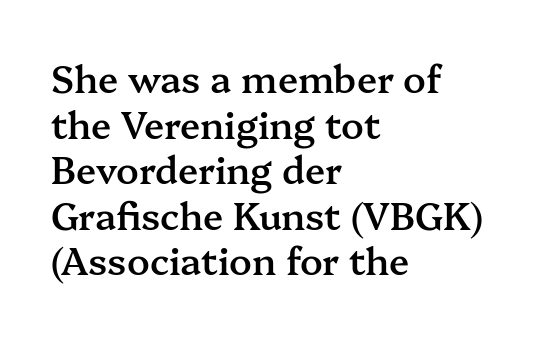
{"serif": "yes", "italic": "no", "bold": "semi", "weight": "semibold", "width": "normal", "stroke_contrast": "medium", "x_height": "medium", "monospaced": "no", "underline": "no", "align": "left", "line_spacing_ratio": 1.23, "letter_spacing": "normal", "letter_spacing_em": 0.0, "glyph_px": 37}
